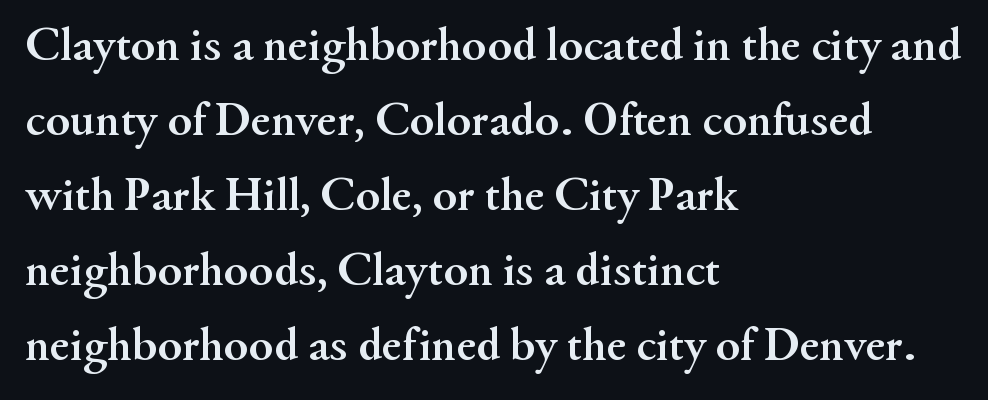
{"serif": "yes", "italic": "no", "bold": "yes", "weight": "semibold", "width": "normal", "stroke_contrast": "medium", "x_height": "small", "monospaced": "no", "underline": "no", "align": "left", "line_spacing": "normal", "line_spacing_ratio": 1.53, "letter_spacing": "normal", "letter_spacing_em": 0.0, "glyph_px": 49}
